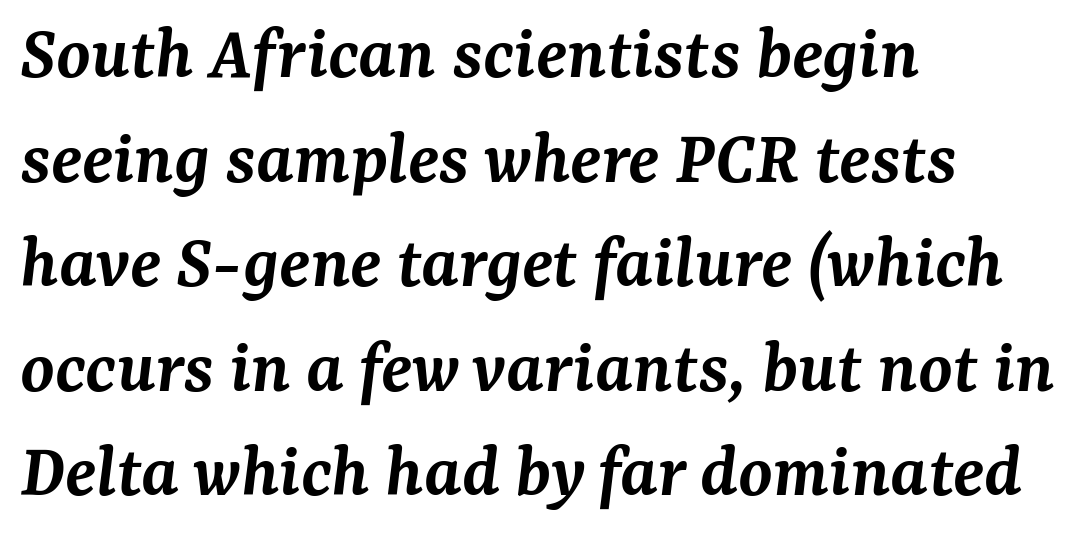
This is moderately heavy type, rendered in semibold. Character widths vary here, with narrow letters taking less room than wide ones. Honestly, there is no underline to notice here at all. How would I describe the line gaps? Plain and ordinary. Check where the strokes stop: tiny serifs finish them off. The setting favours the left margin, as ordinary paragraphs usually do.
